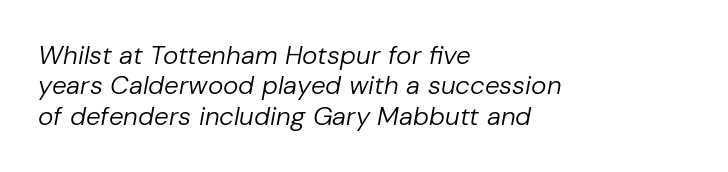
Notice how the passage keeps a crisp vertical edge on the left only. Heaviness? Minimal to ordinary, like unemphasized prose. Clear beneath every line of the passage. Is the type slanted? Yes — the strokes lean at a clear angle. Does extra space separate the letters? No, they use regular spacing.
